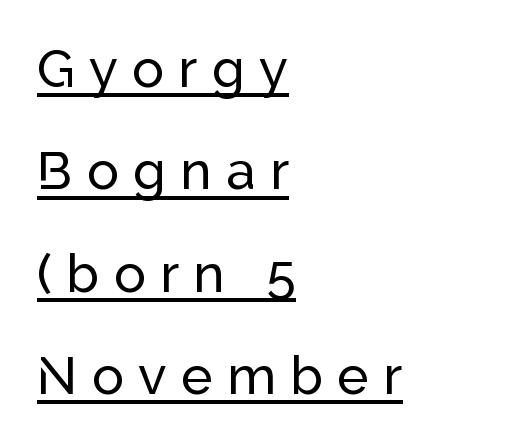
The paragraph shown leans on its left margin. No feet cap the strokes, marking this as sans-serif type. Check the space under the baseline: a stroke is drawn there. Here the designer chose a conventional face with non-uniform glyph widths. Rendered with straight, roman letterforms. Each word looks stretched out because of the extra space between its letters.
